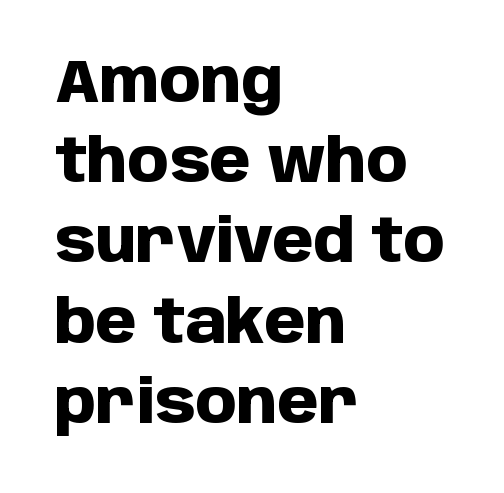
{"serif": "no", "italic": "no", "bold": "yes", "weight": "heavy", "width": "normal", "stroke_contrast": "low", "x_height": "large", "monospaced": "no", "underline": "no", "align": "left", "line_spacing": "normal", "line_spacing_ratio": 1.36, "letter_spacing": "normal", "letter_spacing_em": 0.0, "glyph_px": 59}
